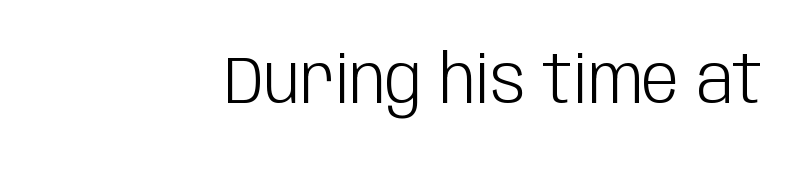
Q: Is the text bold? A: No.
Q: Is the text italic (slanted)? A: No, it is upright.
Q: Is the typeface a serif or a sans-serif typeface? A: Sans-serif.
Q: Is the text underlined? A: No.
Q: Is the spacing between letters normal or unusually wide? A: Normal.
Q: Width (condensed, normal, or wide)? A: Condensed.
Q: Stroke contrast? A: Low.
Q: x-height? A: Large.
Q: Monospaced? A: No.
